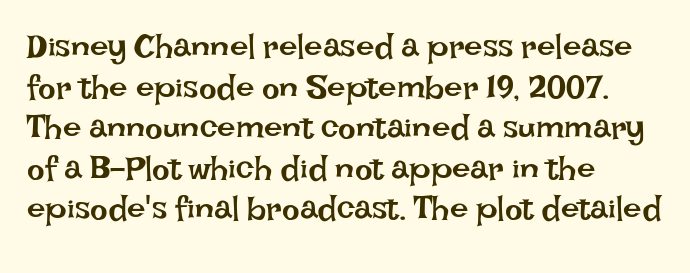
The image shows 33 px regular-weight type, upright; set left-aligned, line spacing 1.23x, normal letter spacing, not underlined; low stroke contrast and a large x-height.
